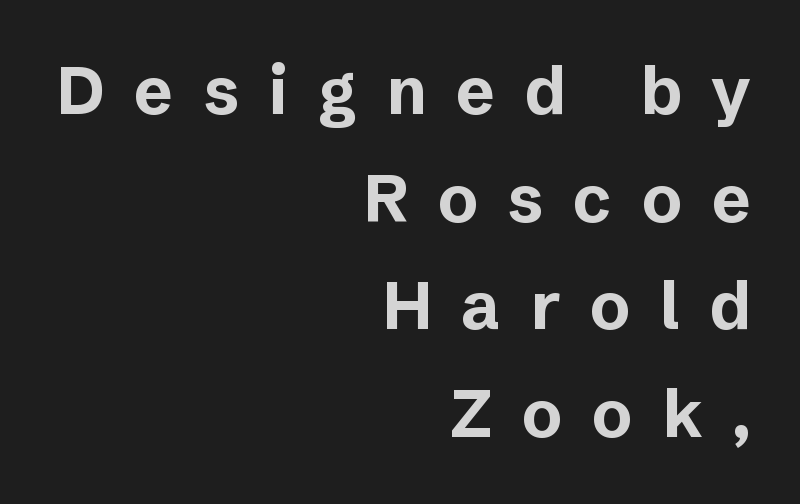
Honestly, there is no underline to notice here at all. Rendered with straight, roman letterforms. Think of a printed novel: that variable character pitch is what you see here. Plenty of ink on the page — the face is bold.
